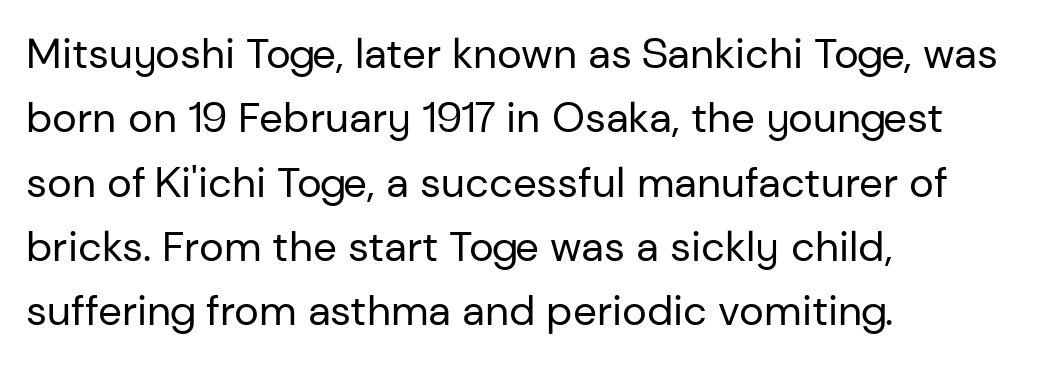
{"serif": "no", "italic": "no", "bold": "no", "weight": "regular", "width": "normal", "stroke_contrast": "low", "x_height": "medium", "monospaced": "no", "underline": "no", "align": "left", "line_spacing": "normal", "line_spacing_ratio": 1.53, "letter_spacing": "normal", "letter_spacing_em": 0.0, "glyph_px": 42}
